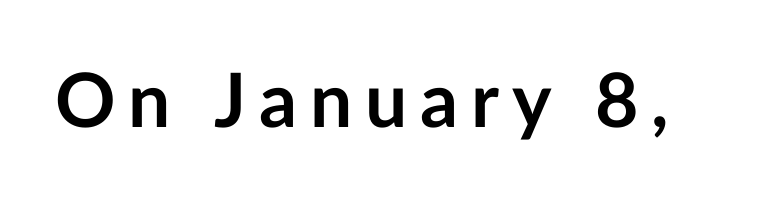
{"serif": "no", "italic": "no", "bold": "yes", "weight": "semibold", "width": "normal", "stroke_contrast": "low", "x_height": "medium", "monospaced": "no", "underline": "no", "glyph_px": 75}
